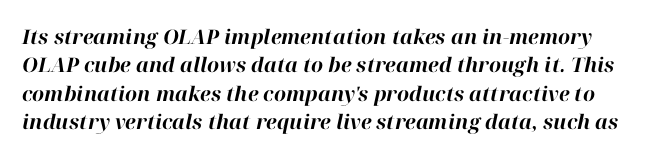
Q: Is the text bold? A: Yes.
Q: Is the text italic (slanted)? A: Yes, it leans right by about 12 degrees.
Q: Is the text underlined? A: No.
Q: Is the spacing between letters normal or unusually wide? A: Normal.
Q: Is the spacing between lines tight, normal or loose? A: Normal.
